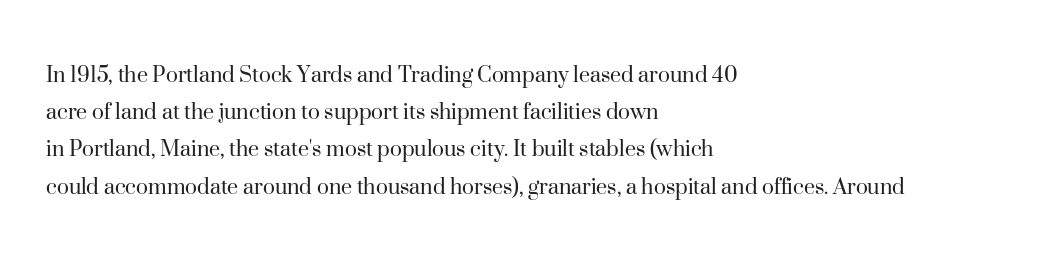
The image shows 25 px text type, upright; set left-aligned, normal line spacing (1.49x), normal letter spacing, not underlined.
